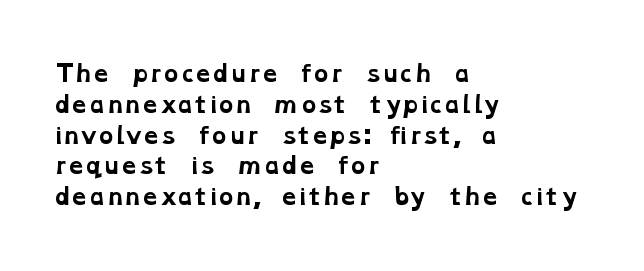
Typesetter's note: full bold, strokes at maximum text heaviness. Line spacing here is normal. Horizontally, the lines are justified to the leading edge only. The type is set solid horizontally, with unmodified tracking.
